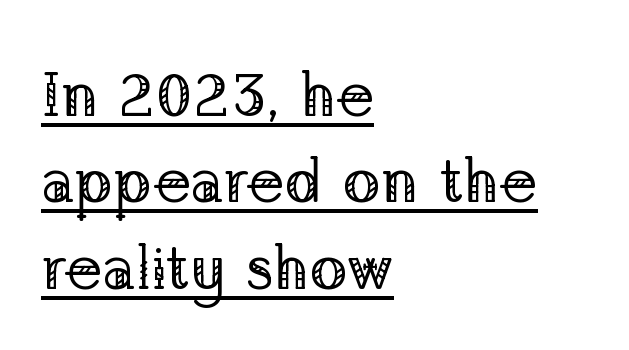
{"serif": "yes", "italic": "no", "bold": "no", "weight": "regular", "width": "normal", "stroke_contrast": "low", "x_height": "medium", "monospaced": "no", "underline": "yes", "align": "left", "line_spacing": "normal", "line_spacing_ratio": 1.37, "letter_spacing": "normal", "letter_spacing_em": 0.0, "glyph_px": 63}
